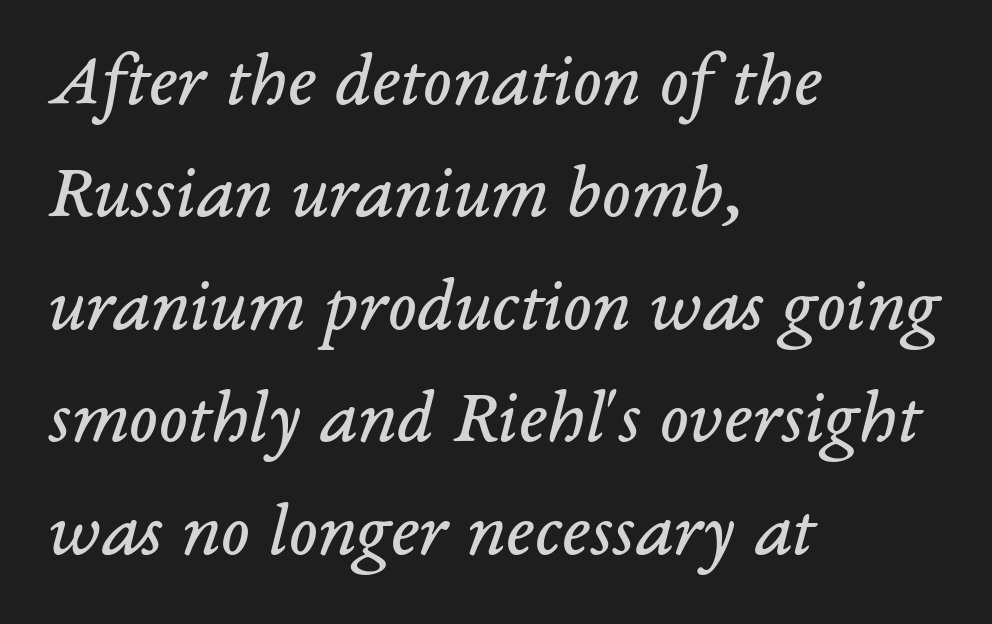
Q: Is the text bold? A: No.
Q: Is the text italic (slanted)? A: Yes, it leans right by about 14 degrees.
Q: Is the typeface a serif or a sans-serif typeface? A: Serif.
Q: Is the text underlined? A: No.
Q: How is the paragraph aligned? A: Left-aligned.
Q: Is the spacing between letters normal or unusually wide? A: Normal.
Q: Is the spacing between lines tight, normal or loose? A: Normal.
Q: Width (condensed, normal, or wide)? A: Normal.
Q: Stroke contrast? A: Low.
Q: x-height? A: Medium.
Q: Monospaced? A: No.
